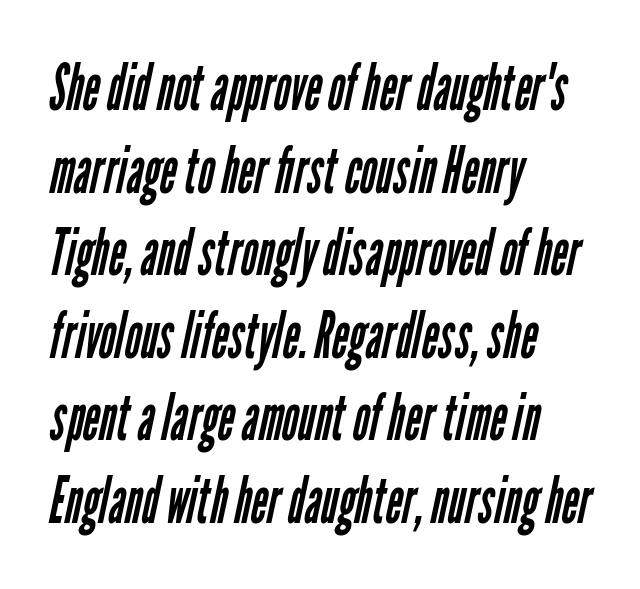
Heaviness? Minimal to ordinary, like unemphasized prose. The type family on display is of the sans-serif kind. Line beginnings align vertically; line endings do not. Do the characters align in a grid? No, the font is proportional.
